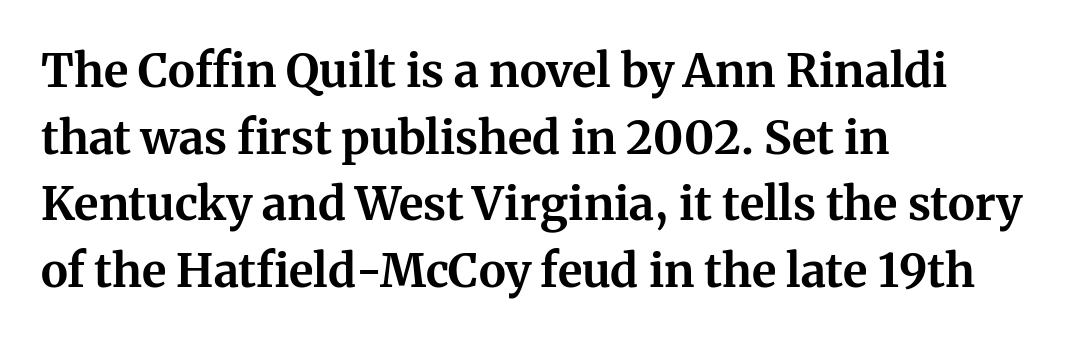
Q: Is the text bold? A: Yes.
Q: Is the text italic (slanted)? A: No, it is upright.
Q: Is the typeface a serif or a sans-serif typeface? A: Serif.
Q: Is the text underlined? A: No.
Q: How is the paragraph aligned? A: Left-aligned.
Q: Is the spacing between letters normal or unusually wide? A: Normal.
Q: Is the spacing between lines tight, normal or loose? A: Normal.
Q: Width (condensed, normal, or wide)? A: Normal.
Q: Stroke contrast? A: Medium.
Q: x-height? A: Medium.
Q: Monospaced? A: No.
